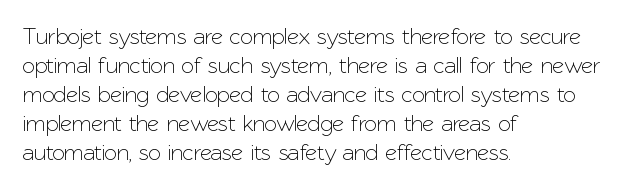
Posture: straight, roman, zero tilt. The passage shown is not underscored anywhere. The rendering anchors every line to the left-hand side. The gaps between neighbouring characters are ordinary and unremarkable.
